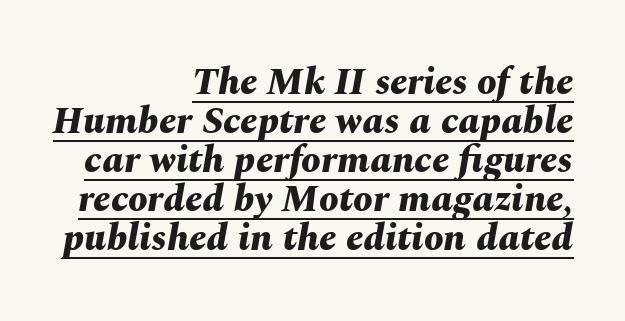
Here the designer chose a conventional face with non-uniform glyph widths. Interline gaps are noticeably narrow in this sample. A typographer would call this underscored text. A student would call this right alignment; a typographer would say flush right, rag left.
